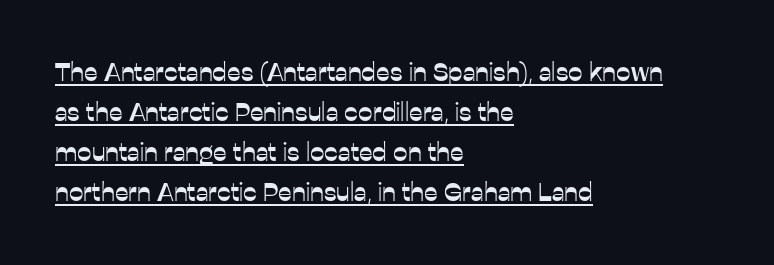
Q: Is the text italic (slanted)? A: No, it is upright.
Q: Is the text underlined? A: Yes.
Q: How is the paragraph aligned? A: Left-aligned.
Q: Is the spacing between letters normal or unusually wide? A: Normal.
Q: Is the spacing between lines tight, normal or loose? A: Normal.
